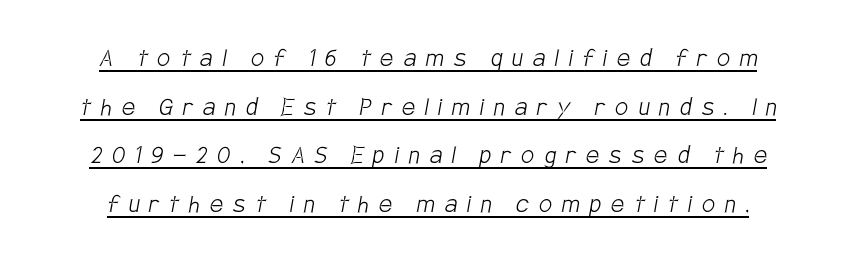
Q: Is the text bold? A: No.
Q: Is the typeface a serif or a sans-serif typeface? A: Sans-serif.
Q: Is the text underlined? A: Yes.
Q: Is the spacing between letters normal or unusually wide? A: Unusually wide.
Q: Is the spacing between lines tight, normal or loose? A: Normal.
Q: Width (condensed, normal, or wide)? A: Condensed.
Q: Stroke contrast? A: Low.
Q: x-height? A: Large.
Q: Monospaced? A: No.
